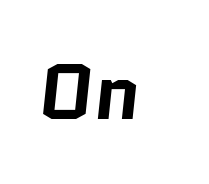
Q: Is the text bold? A: Yes.
Q: Is the typeface a serif or a sans-serif typeface? A: Sans-serif.
Q: Is the text underlined? A: No.
Q: How is the paragraph aligned? A: Left-aligned.
Q: Is the spacing between letters normal or unusually wide? A: Normal.
Q: Width (condensed, normal, or wide)? A: Normal.
Q: Stroke contrast? A: Low.
Q: x-height? A: Medium.
Q: Monospaced? A: No.
